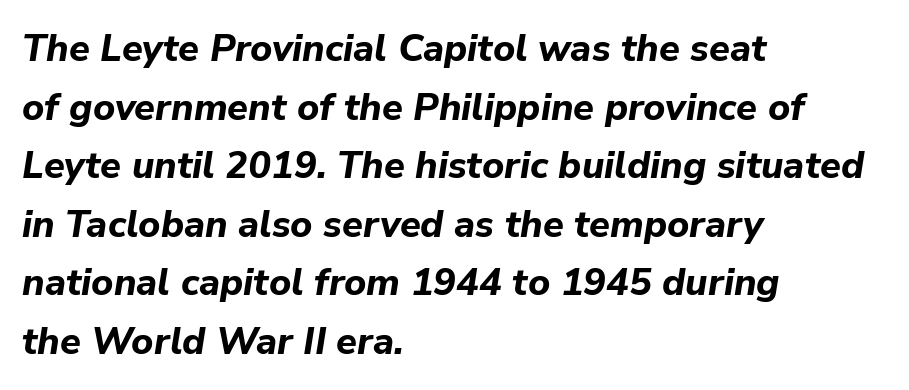
{"italic": "yes", "lean": "right", "slant_degrees": 9, "bold": "yes", "weight": "bold", "width": "normal", "stroke_contrast": "low", "x_height": "medium", "monospaced": "no", "underline": "no", "align": "left", "line_spacing": "normal", "line_spacing_ratio": 1.54, "letter_spacing": "normal", "letter_spacing_em": 0.0, "glyph_px": 38}
